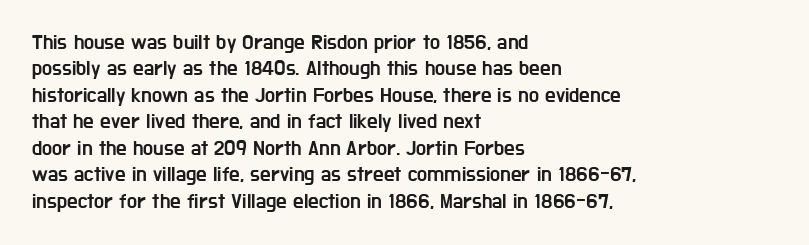
{"italic": "no", "underline": "no", "align": "left", "line_spacing": "normal", "line_spacing_ratio": 1.26, "letter_spacing": "normal", "letter_spacing_em": 0.0, "glyph_px": 21}
